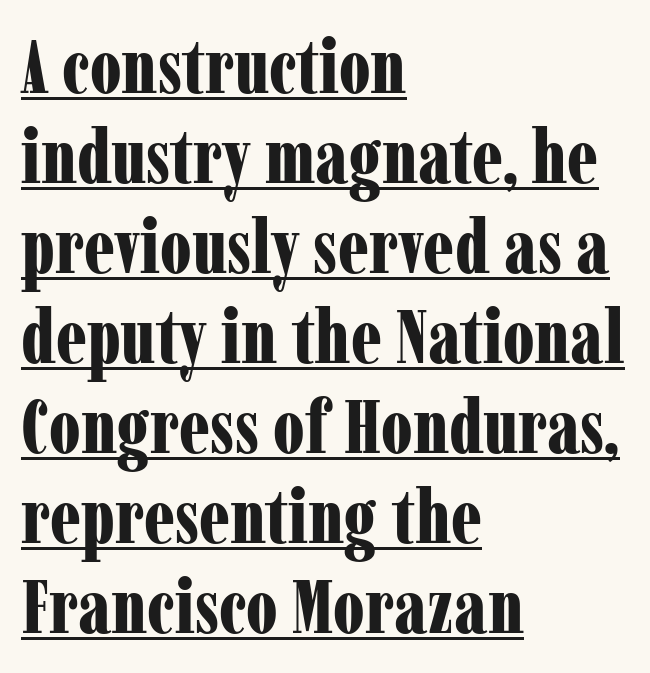
{"serif": "yes", "italic": "no", "bold": "yes", "weight": "bold", "width": "condensed", "stroke_contrast": "low", "x_height": "medium", "monospaced": "no", "underline": "yes", "align": "left", "line_spacing_ratio": 1.2, "letter_spacing": "normal", "letter_spacing_em": 0.0, "glyph_px": 75}
